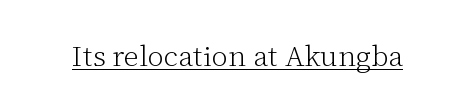
{"serif": "yes", "italic": "no", "bold": "no", "weight": "light", "width": "normal", "stroke_contrast": "low", "x_height": "medium", "monospaced": "no", "underline": "yes", "letter_spacing": "normal", "letter_spacing_em": 0.0, "glyph_px": 29}
